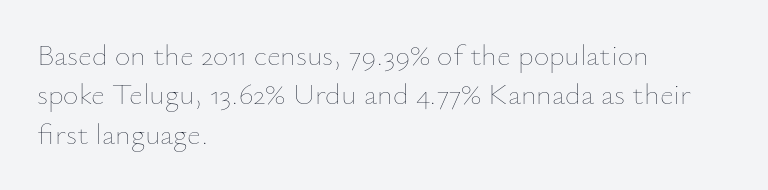
The image shows 30 px thin type, upright; set left-aligned, normal line spacing (1.31x), normal letter spacing, not underlined; low stroke contrast and a small x-height.
